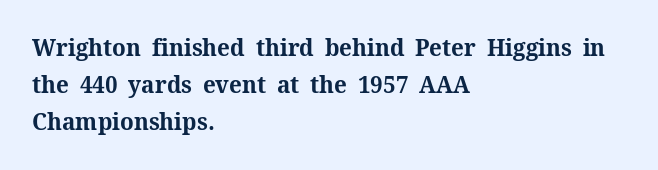
{"italic": "no", "bold": "yes", "underline": "no", "align": "left", "line_spacing": "normal", "line_spacing_ratio": 1.54, "letter_spacing": "normal", "letter_spacing_em": 0.0, "glyph_px": 24}
